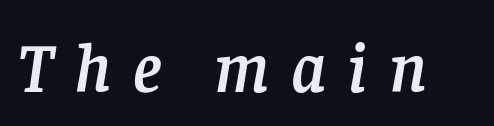
The image shows 70 px serif type, italic (leaning right); set unusually wide letter spacing (+0.3 em), not underlined; low stroke contrast and a large x-height.
